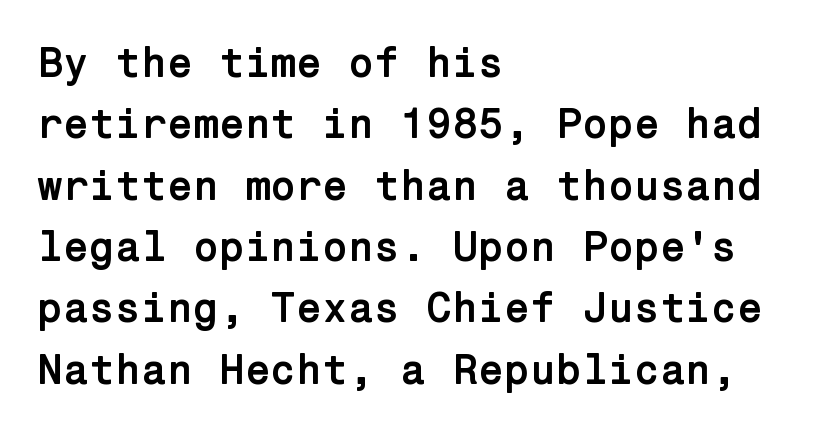
{"serif": "no", "italic": "no", "bold": "yes", "weight": "semibold", "width": "normal", "stroke_contrast": "low", "x_height": "medium", "underline": "no", "align": "left", "line_spacing": "normal", "line_spacing_ratio": 1.46, "letter_spacing": "normal", "letter_spacing_em": 0.0, "glyph_px": 42}
